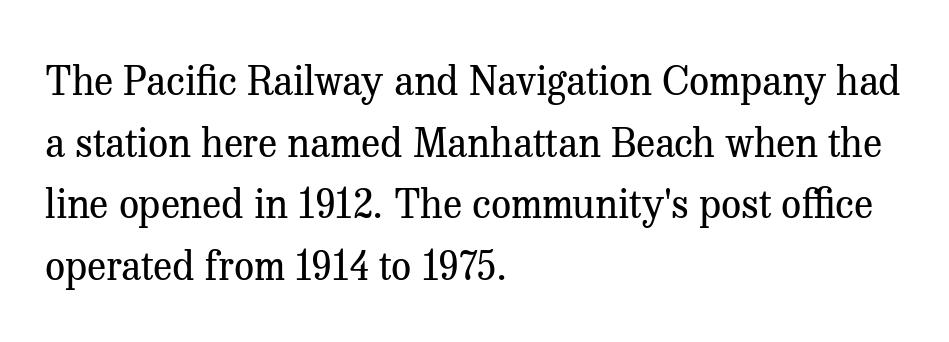
The space between consecutive lines is moderate. Weight: not bold — regular or lighter. Typographically, this falls in the serif category. Think of a printed novel: that variable character pitch is what you see here. Visually the block forms a straight wall on the left and a jagged coastline on the right.
